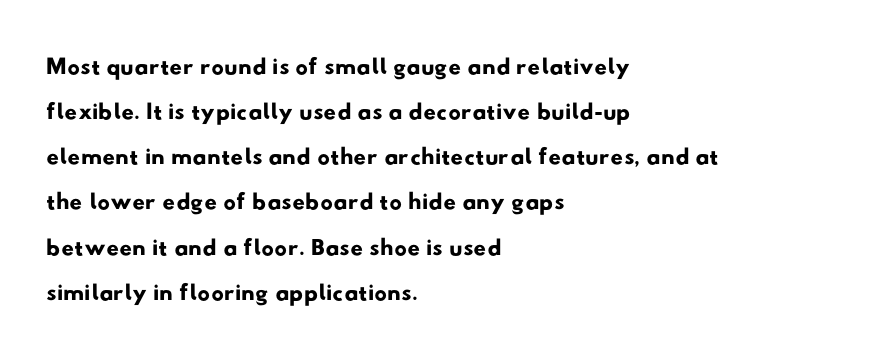
Q: Is the typeface a serif or a sans-serif typeface? A: Sans-serif.
Q: Is the text underlined? A: No.
Q: How is the paragraph aligned? A: Left-aligned.
Q: Is the spacing between letters normal or unusually wide? A: Normal.
Q: Is the spacing between lines tight, normal or loose? A: Normal.
Q: Width (condensed, normal, or wide)? A: Wide.
Q: Stroke contrast? A: Low.
Q: x-height? A: Small.
Q: Monospaced? A: No.
